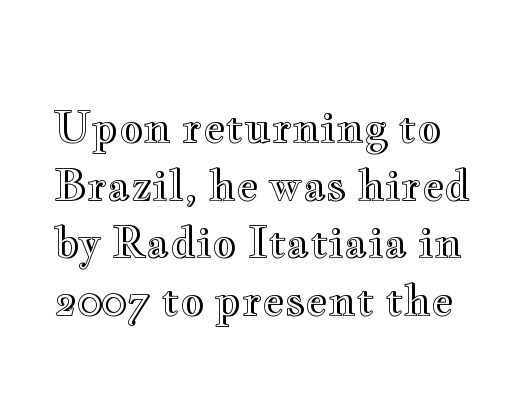
Ascenders rise straight up at ninety degrees. Lines of text with bare space underneath. The line-height multiplier appears to be the usual default. A typesetter would call this zero additional tracking. Varying glyph widths throughout — classic text-font behaviour.
